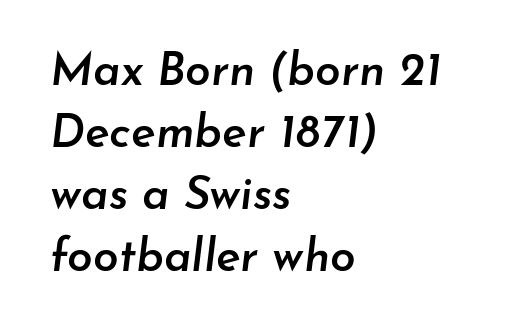
The image shows 46 px semibold type, italic (leaning right); set left-aligned, normal line spacing (1.35x), normal letter spacing, not underlined; low stroke contrast and a small x-height.
